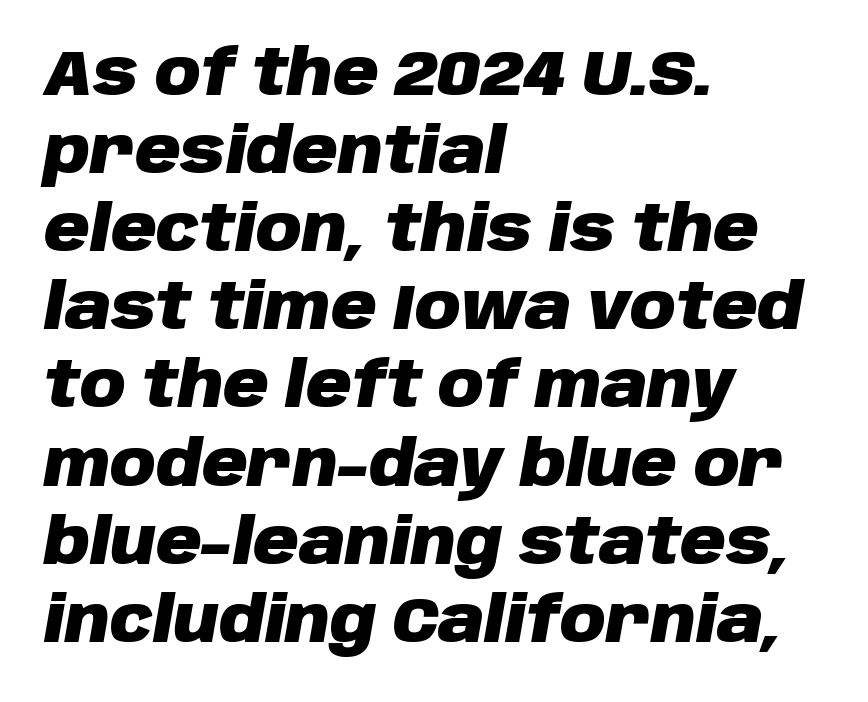
Q: Is the text bold? A: Yes.
Q: Is the text italic (slanted)? A: Yes, it leans right by about 10 degrees.
Q: Is the text underlined? A: No.
Q: How is the paragraph aligned? A: Left-aligned.
Q: Is the spacing between letters normal or unusually wide? A: Normal.
Q: Width (condensed, normal, or wide)? A: Normal.
Q: Stroke contrast? A: Low.
Q: x-height? A: Large.
Q: Monospaced? A: No.
